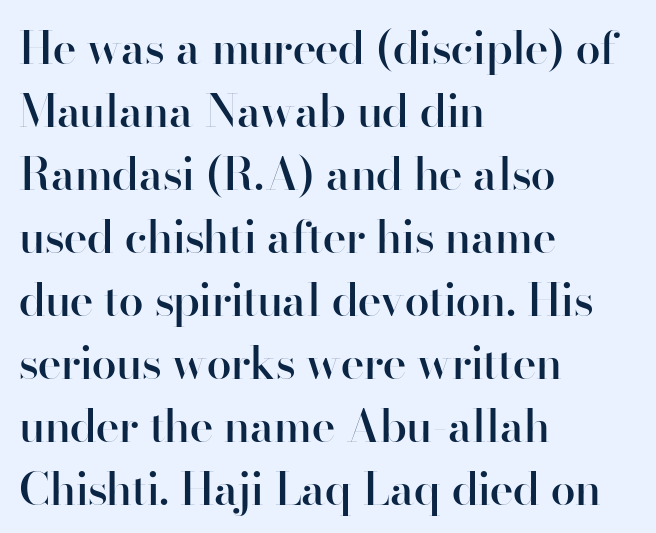
A typesetter would call this zero additional tracking. Characters remain perfectly vertical along every line. This is the in-between weight designers call semibold or demi. How would I describe the line gaps? Plain and ordinary. Are there feet on the stems? There aren't — it's a sans. Beneath every word, the page is bare.
